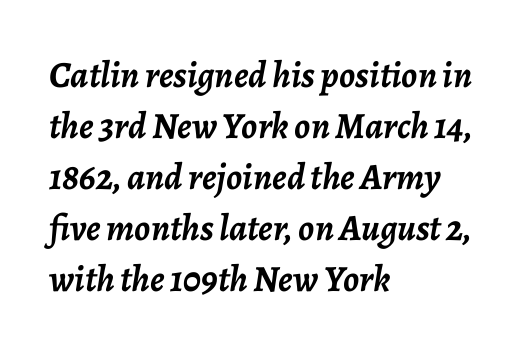
{"italic": "yes", "lean": "right", "slant_degrees": 7, "bold": "yes", "weight": "semibold", "width": "normal", "stroke_contrast": "low", "x_height": "medium", "monospaced": "no", "underline": "no", "align": "left", "line_spacing": "normal", "line_spacing_ratio": 1.38, "letter_spacing": "normal", "letter_spacing_em": 0.0, "glyph_px": 37}
